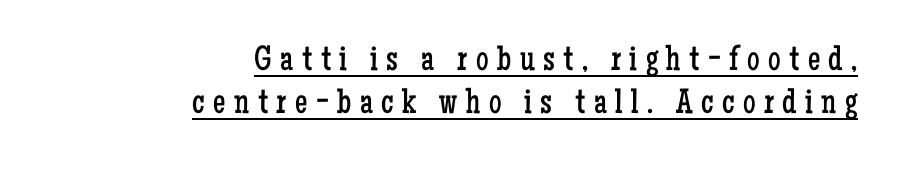
{"serif": "yes", "italic": "no", "bold": "no", "weight": "regular", "width": "condensed", "stroke_contrast": "low", "x_height": "medium", "monospaced": "no", "underline": "yes", "align": "right", "line_spacing_ratio": 1.22, "letter_spacing": "wide", "letter_spacing_em": 0.24, "glyph_px": 35}
